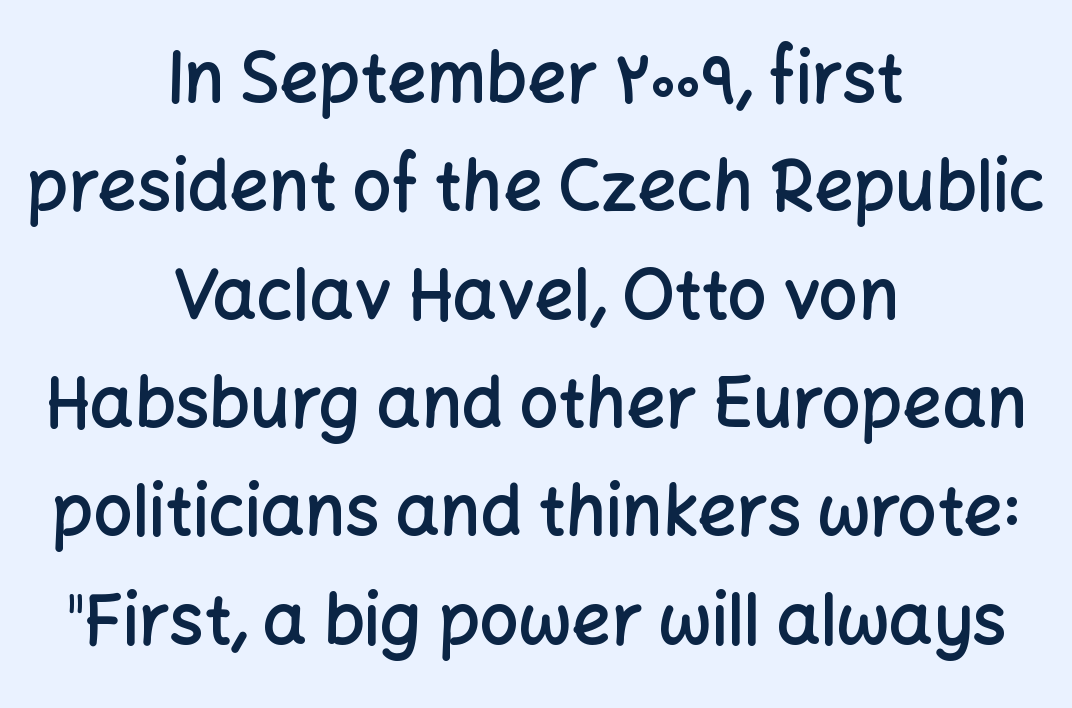
Q: Is the text bold? A: Semi-bold.
Q: Is the text italic (slanted)? A: No, it is upright.
Q: Is the typeface a serif or a sans-serif typeface? A: Sans-serif.
Q: Is the text underlined? A: No.
Q: How is the paragraph aligned? A: Centered.
Q: Is the spacing between letters normal or unusually wide? A: Normal.
Q: Is the spacing between lines tight, normal or loose? A: Normal.
Q: Width (condensed, normal, or wide)? A: Normal.
Q: Stroke contrast? A: Low.
Q: x-height? A: Medium.
Q: Monospaced? A: No.
